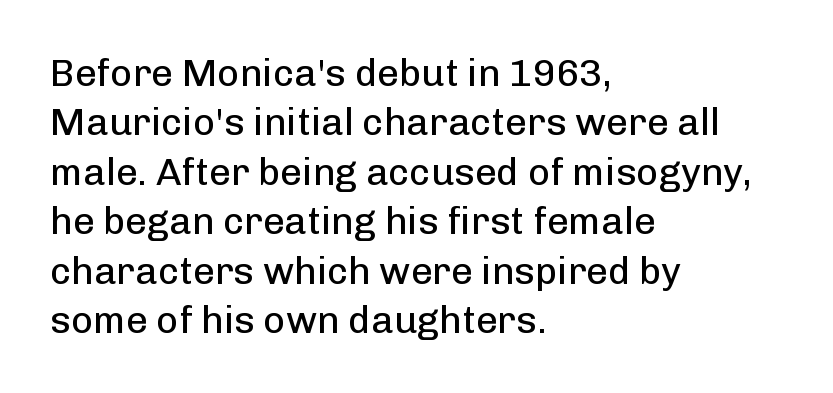
Q: Is the text bold? A: No.
Q: Is the text italic (slanted)? A: No, it is upright.
Q: Is the typeface a serif or a sans-serif typeface? A: Sans-serif.
Q: Is the text underlined? A: No.
Q: How is the paragraph aligned? A: Left-aligned.
Q: Is the spacing between letters normal or unusually wide? A: Normal.
Q: Is the spacing between lines tight, normal or loose? A: Normal.
Q: Width (condensed, normal, or wide)? A: Normal.
Q: Stroke contrast? A: Low.
Q: x-height? A: Medium.
Q: Monospaced? A: No.
